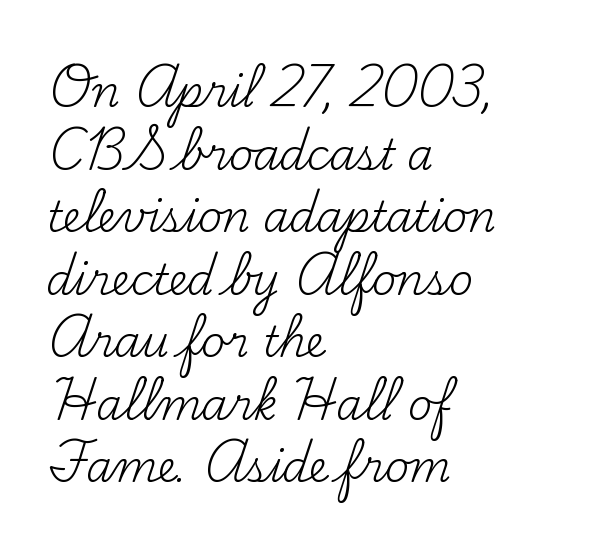
Q: Is the text bold? A: No.
Q: Is the text italic (slanted)? A: Yes.
Q: Is the typeface a serif or a sans-serif typeface? A: Serif.
Q: Is the text underlined? A: No.
Q: How is the paragraph aligned? A: Left-aligned.
Q: Is the spacing between letters normal or unusually wide? A: Normal.
Q: Is the spacing between lines tight, normal or loose? A: Normal.
Q: Width (condensed, normal, or wide)? A: Normal.
Q: Stroke contrast? A: Medium.
Q: x-height? A: Small.
Q: Monospaced? A: No.
